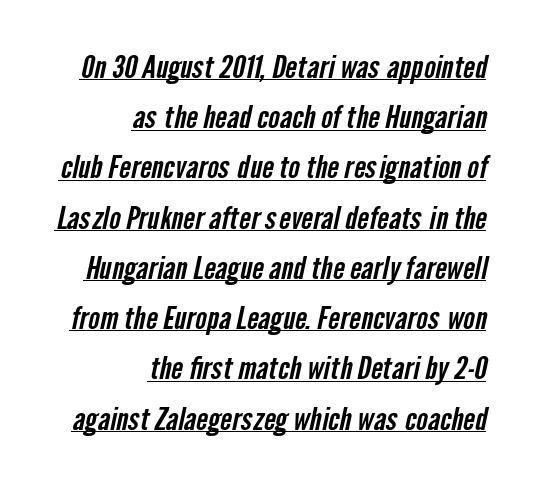
The image shows 31 px condensed sans-serif type; set right-aligned, normal line spacing (1.62x), normal letter spacing, underlined; low stroke contrast and a medium x-height.
